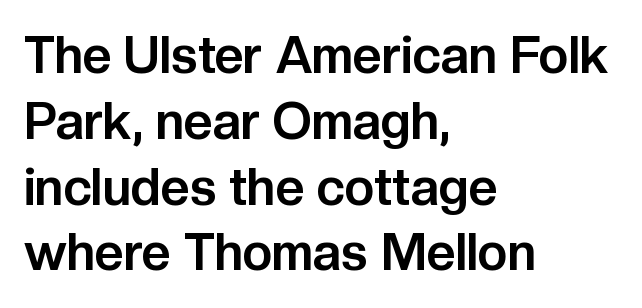
Spacing verdict: proportional, widths tailored to each character. Short and long lines alike share a common starting point at left. Bold? Absolutely — the strokes are thick and heavy. The letters stand straight up with perfectly vertical stems.
